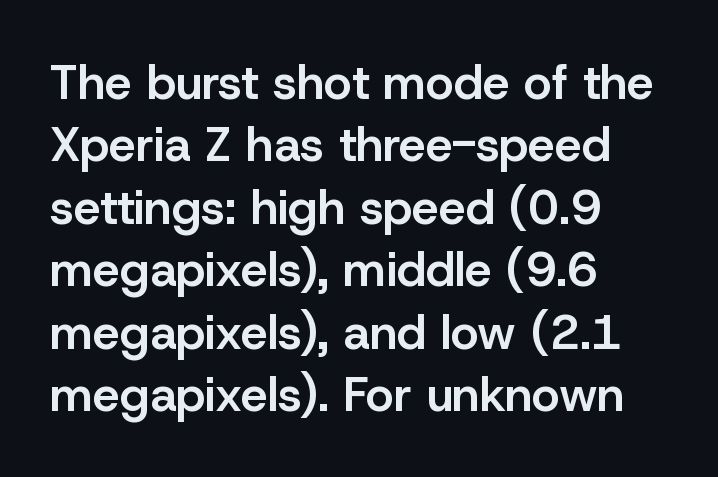
The image shows 48 px semibold sans-serif type, upright; set left-aligned, normal line spacing (1.3x), normal letter spacing, not underlined; low stroke contrast and a medium x-height.
